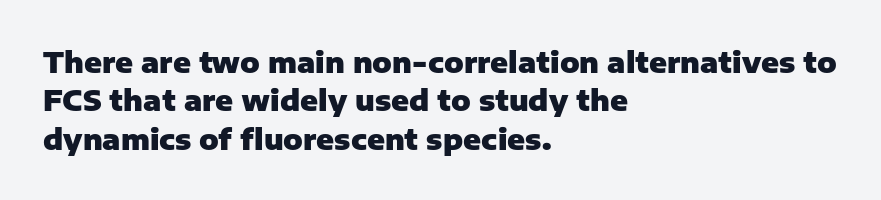
Nobody touched the tracking dial on this one. Bold? Absolutely — the strokes are thick and heavy. Notice how the passage keeps a crisp vertical edge on the left only. The specimen reads as upright at a glance.
